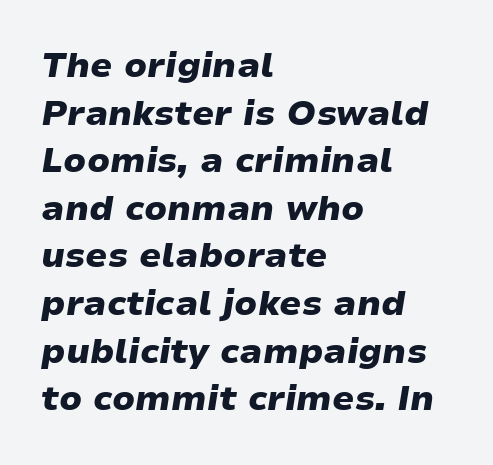
A typesetter would mark this as italic. Normally led — the rows are evenly, conventionally spaced. Is the letter spacing exaggerated? No — it looks like the ordinary default. Here the designer chose a conventional face with non-uniform glyph widths. Compared with a centered layout, this one pins lines to the left instead. The zone under the glyphs is completely vacant.
